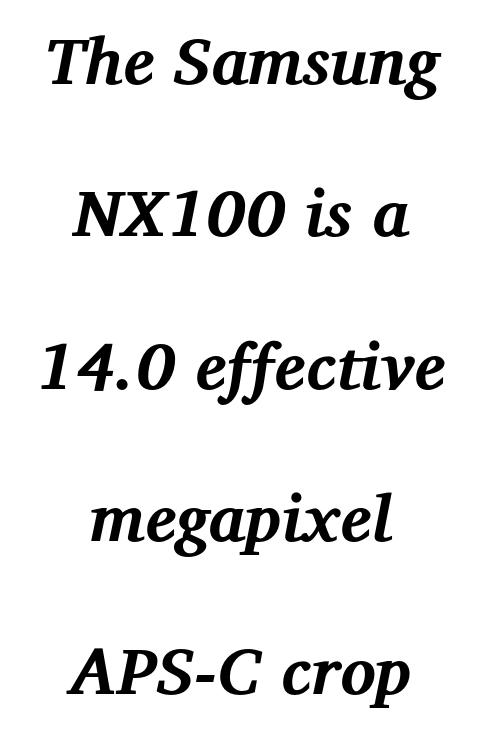
The image shows 66 px bold serif type, italic (leaning right); set centered, loose line spacing (2.31x), normal letter spacing, not underlined; medium stroke contrast and a medium x-height.
